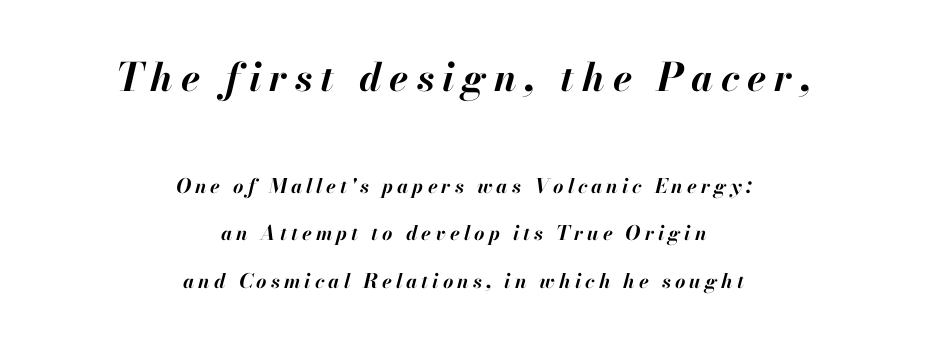
Q: Is the text bold? A: Yes.
Q: Is the text italic (slanted)? A: Yes, it leans right by about 13 degrees.
Q: Is the text underlined? A: No.
Q: How is the paragraph aligned? A: Centered.
Q: Is the spacing between letters normal or unusually wide? A: Unusually wide.
Q: Is the spacing between lines tight, normal or loose? A: Loose.
Q: Which block of text is set in a larger size, the first (top) or the second (bottom)? A: The first (top) one.
Q: Width (condensed, normal, or wide)? A: Normal.
Q: Stroke contrast? A: High.
Q: x-height? A: Small.
Q: Monospaced? A: No.
